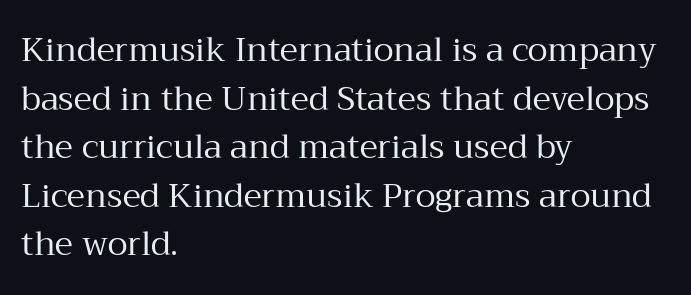
{"serif": "yes", "italic": "no", "bold": "no", "weight": "regular", "width": "normal", "stroke_contrast": "medium", "x_height": "medium", "monospaced": "no", "underline": "no", "align": "left", "line_spacing": "normal", "line_spacing_ratio": 1.47, "letter_spacing": "normal", "letter_spacing_em": 0.0, "glyph_px": 33}
